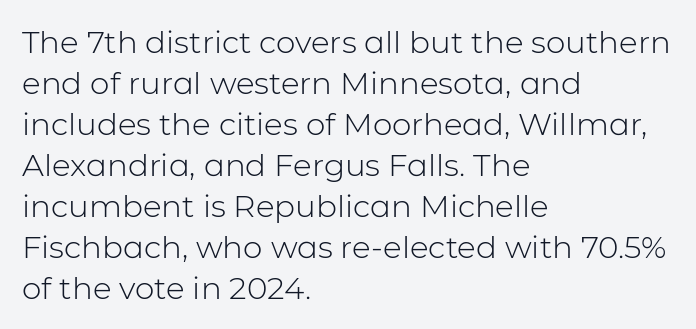
Q: Is the text bold? A: No.
Q: Is the text italic (slanted)? A: No, it is upright.
Q: Is the typeface a serif or a sans-serif typeface? A: Sans-serif.
Q: Is the text underlined? A: No.
Q: How is the paragraph aligned? A: Left-aligned.
Q: Is the spacing between letters normal or unusually wide? A: Normal.
Q: Is the spacing between lines tight, normal or loose? A: Normal.
Q: Width (condensed, normal, or wide)? A: Normal.
Q: Stroke contrast? A: Low.
Q: x-height? A: Medium.
Q: Monospaced? A: No.
